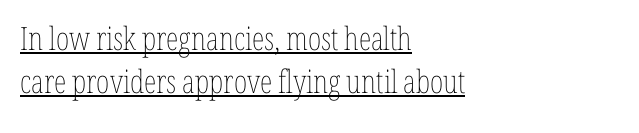
Q: Is the text bold? A: No.
Q: Is the text italic (slanted)? A: No, it is upright.
Q: Is the text underlined? A: Yes.
Q: How is the paragraph aligned? A: Left-aligned.
Q: Is the spacing between letters normal or unusually wide? A: Normal.
Q: Is the spacing between lines tight, normal or loose? A: Normal.
Q: Width (condensed, normal, or wide)? A: Condensed.
Q: Stroke contrast? A: Low.
Q: x-height? A: Medium.
Q: Monospaced? A: No.
